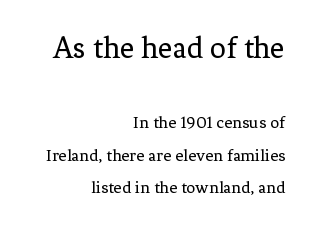
The image shows 32 px regular-weight serif type, upright; set right-aligned, line spacing 1.8x, normal letter spacing, not underlined; the first (top) block is 1.78x larger; low stroke contrast and a medium x-height.
